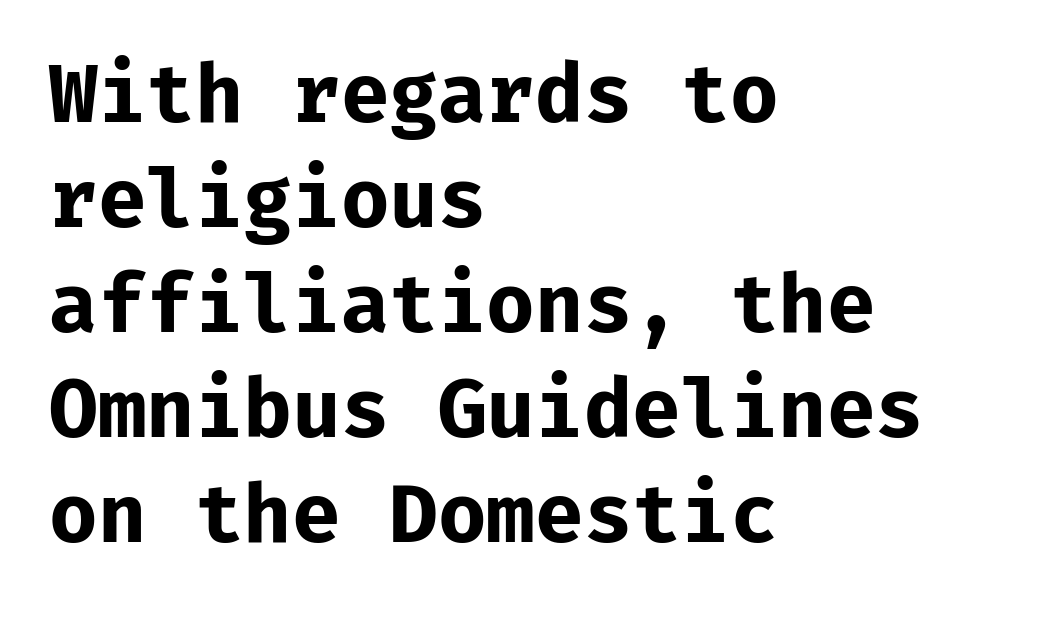
The image shows 79 px bold sans-serif type, upright; set left-aligned, normal line spacing (1.33x), normal letter spacing, not underlined; low stroke contrast and a medium x-height.
